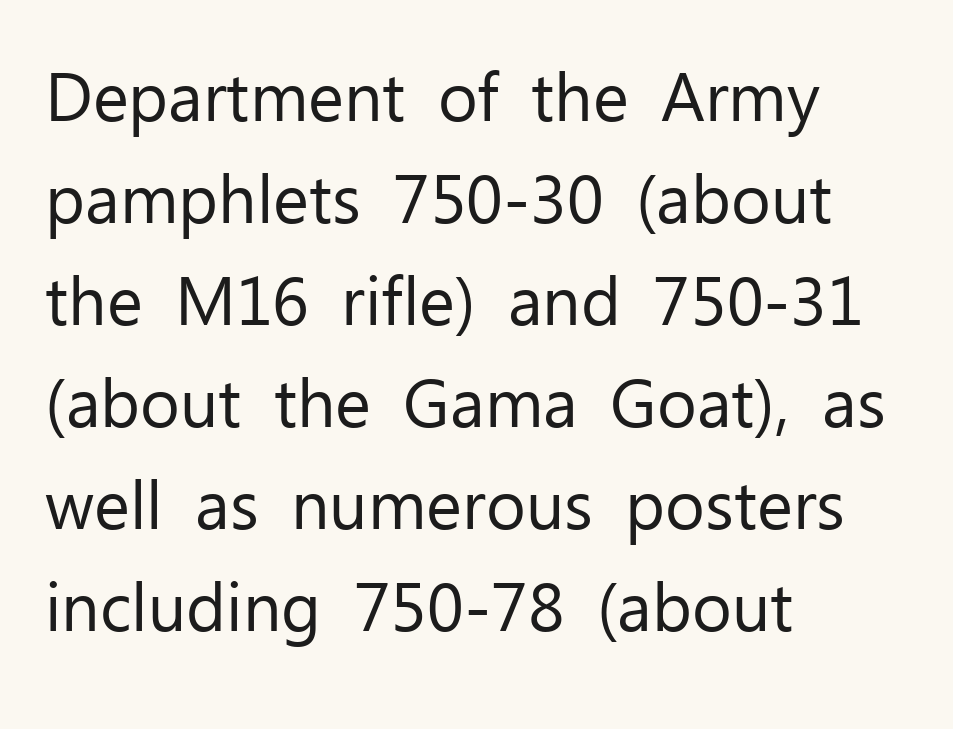
{"serif": "no", "italic": "no", "bold": "no", "weight": "regular", "width": "normal", "stroke_contrast": "low", "x_height": "medium", "monospaced": "no", "underline": "no", "align": "left", "line_spacing": "normal", "line_spacing_ratio": 1.5, "letter_spacing": "normal", "letter_spacing_em": 0.0, "glyph_px": 68}
